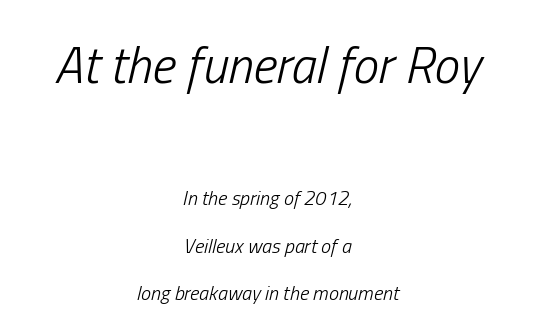
Quick note: underline off. The line-height multiplier appears high, well above default. The characters are drawn with everyday or finer stroke widths. Casual observation: everything's sitting right in the middle.
